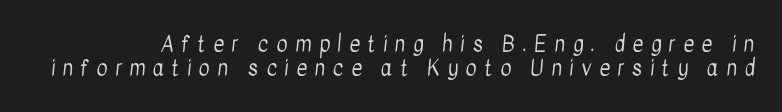
{"bold": "no", "underline": "no", "line_spacing": "tight", "line_spacing_ratio": 1.13, "letter_spacing": "wide", "letter_spacing_em": 0.36, "glyph_px": 21}
